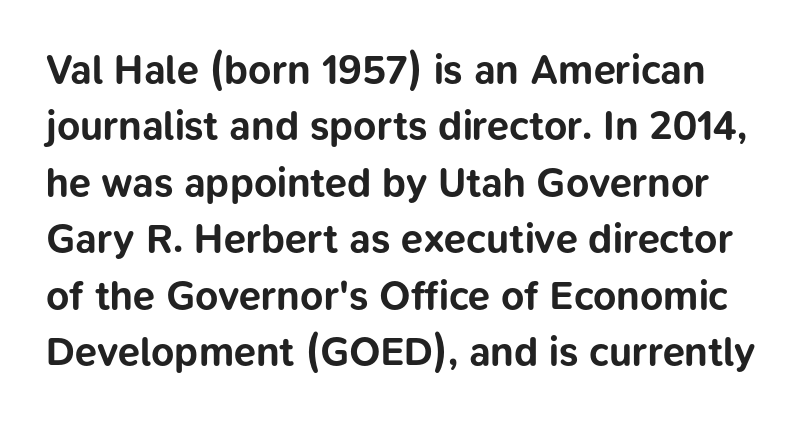
I'd call this a sans setting — the letters go barefoot. Is the letter spacing exaggerated? No — it looks like the ordinary default. Decoration check: the copy has no underline. You could not count columns in this text — the font is proportionally spaced. Upright lettering throughout.
